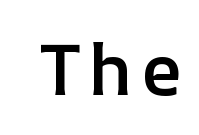
Stroke thickness is moderately raised; the sample reads as semibold. Proportional: the letters do not fall into vertical columns. These lines were composed using upright roman letters. Anything drawn beneath the words? Only blank space.
